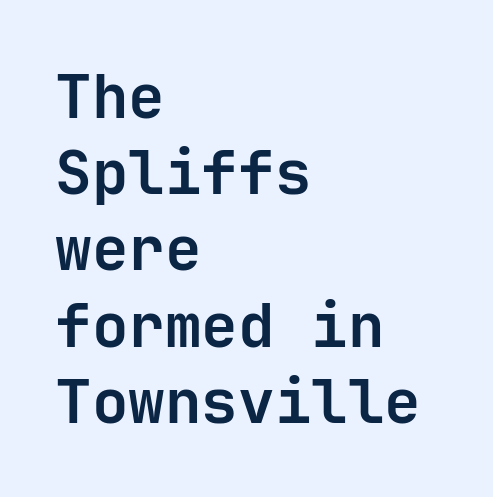
The image shows 61 px bold sans-serif type, upright, monospaced; set left-aligned, normal line spacing (1.25x), normal letter spacing, not underlined; low stroke contrast and a medium x-height.
